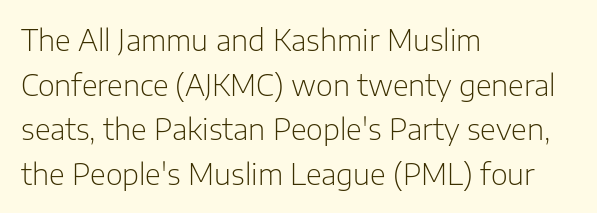
The image shows 29 px light sans-serif type, upright; set left-aligned, normal line spacing (1.54x), normal letter spacing, not underlined; low stroke contrast and a medium x-height.
